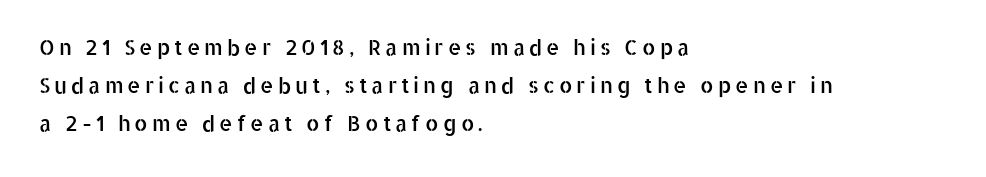
Q: Is the text italic (slanted)? A: No, it is upright.
Q: Is the text underlined? A: No.
Q: How is the paragraph aligned? A: Left-aligned.
